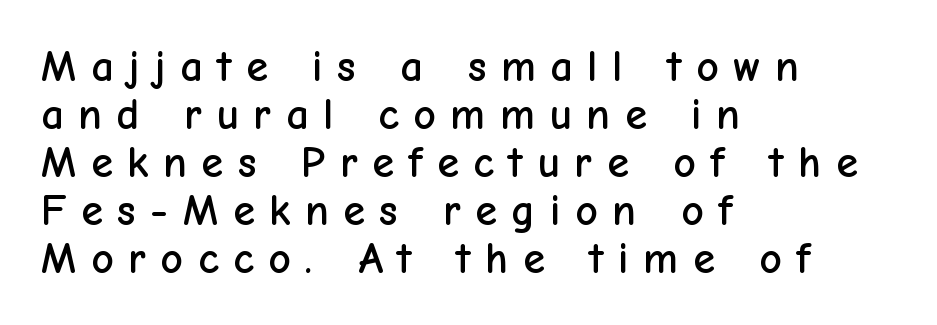
Q: Is the text italic (slanted)? A: No, it is upright.
Q: Is the typeface a serif or a sans-serif typeface? A: Sans-serif.
Q: Is the text underlined? A: No.
Q: How is the paragraph aligned? A: Left-aligned.
Q: Is the spacing between letters normal or unusually wide? A: Unusually wide.
Q: Is the spacing between lines tight, normal or loose? A: Tight.
Q: Width (condensed, normal, or wide)? A: Normal.
Q: Stroke contrast? A: Low.
Q: x-height? A: Medium.
Q: Monospaced? A: No.
